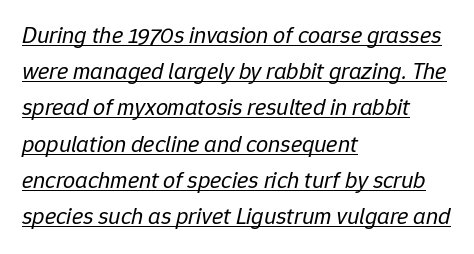
The image shows 24 px text type, italic (leaning right); set left-aligned, normal line spacing (1.51x), normal letter spacing, underlined.
